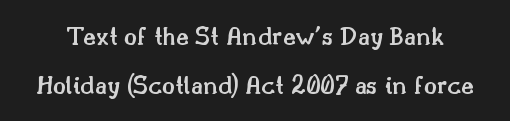
The image shows 27 px text type, upright; set line spacing 1.83x, normal letter spacing, not underlined.
